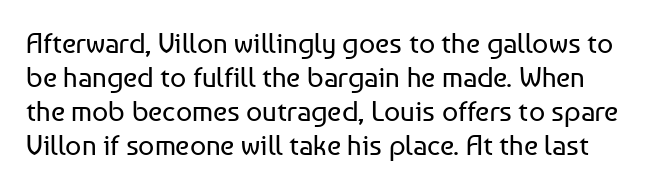
{"serif": "no", "italic": "no", "bold": "no", "weight": "regular", "width": "normal", "stroke_contrast": "low", "x_height": "medium", "monospaced": "no", "underline": "no", "line_spacing_ratio": 1.21, "letter_spacing": "normal", "letter_spacing_em": 0.0, "glyph_px": 28}
